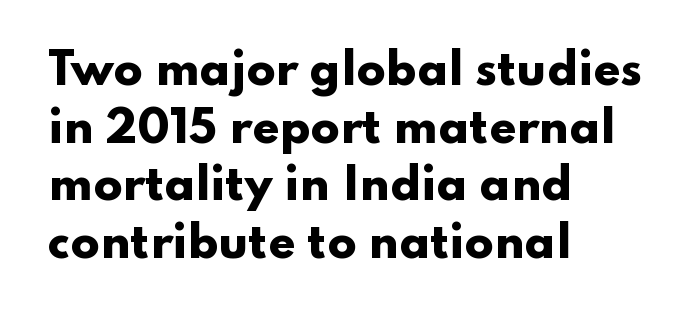
Heavy, bold letterforms. Note the varied advance widths — an 'i' is clearly narrower than an 'm'. These lines were composed using upright roman letters. The horizontal fit of the characters is conventional and even. Left-aligned paragraph, ragged on the right.
